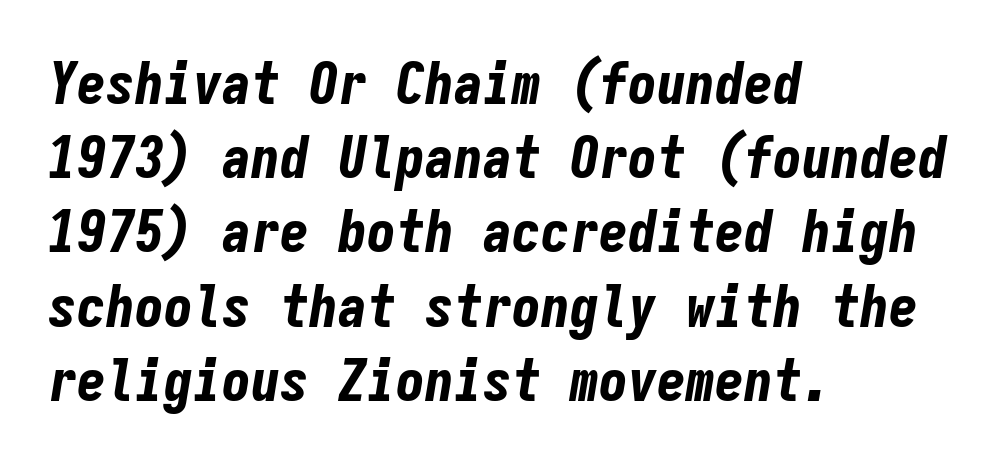
The face used here has the dense, thick strokes of a bold. Descender tails drop into unmarked territory. The face used here is monospaced, like something from a code editor. Honestly, the row spacing looks completely unremarkable. You could call the tracking neutral — neither tight nor loose. If you drew a ruler down the left edge, every line would touch it.
